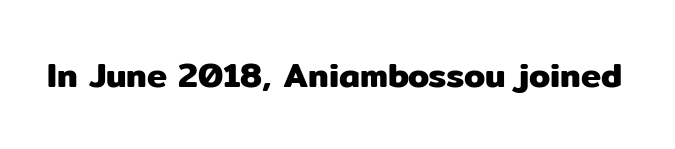
The image shows 34 px sans-serif type, upright; set normal letter spacing, not underlined; low stroke contrast and a medium x-height.
